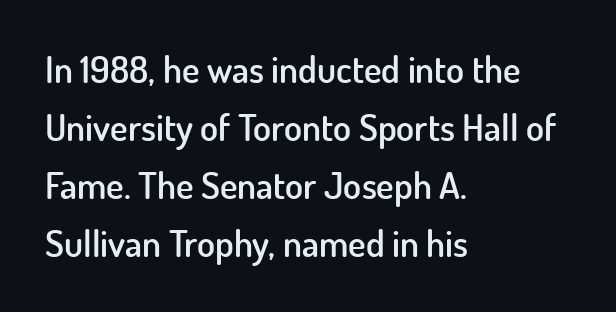
Horizontal bands of white between lines are of average thickness. Nothing sits at the stroke ends, so this counts as sans-serif. Where is the straight margin? On the left. These lines keep a tight, regular rhythm from letter to letter. Letters rest on an invisible, unmarked baseline.
